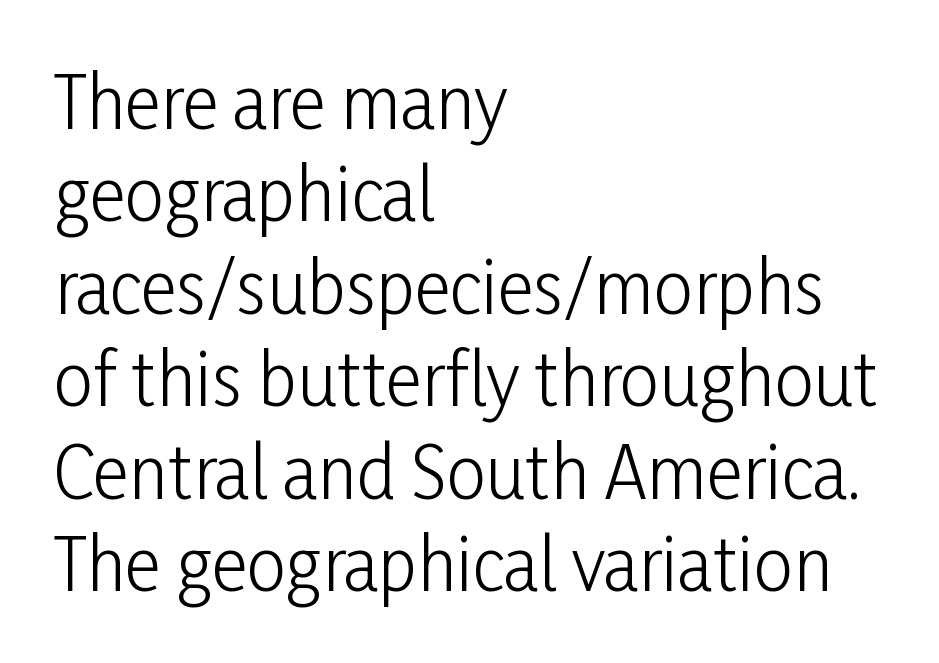
Q: Is the text bold? A: No.
Q: Is the text italic (slanted)? A: No, it is upright.
Q: Is the typeface a serif or a sans-serif typeface? A: Sans-serif.
Q: Is the text underlined? A: No.
Q: How is the paragraph aligned? A: Left-aligned.
Q: Is the spacing between letters normal or unusually wide? A: Normal.
Q: Is the spacing between lines tight, normal or loose? A: Normal.
Q: Width (condensed, normal, or wide)? A: Condensed.
Q: Stroke contrast? A: Low.
Q: x-height? A: Medium.
Q: Monospaced? A: No.
